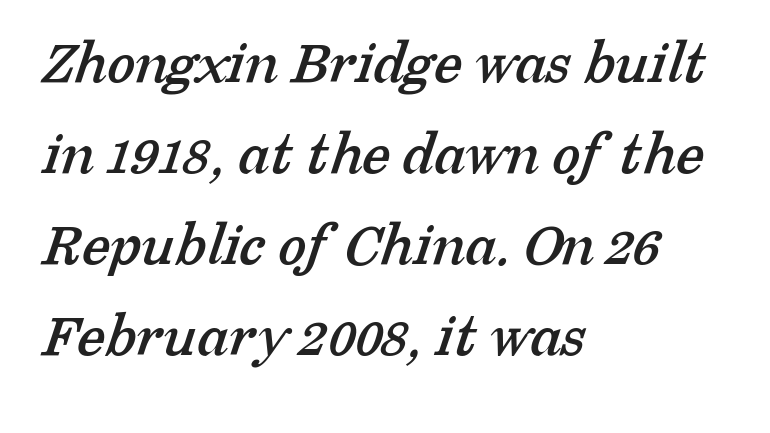
The image shows 64 px serif type; set left-aligned, normal line spacing (1.42x), normal letter spacing, not underlined; low stroke contrast and a medium x-height.
